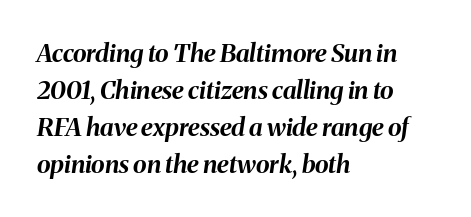
Q: Is the text bold? A: Yes.
Q: Is the text italic (slanted)? A: Yes, it leans right by about 8 degrees.
Q: Is the text underlined? A: No.
Q: How is the paragraph aligned? A: Left-aligned.
Q: Is the spacing between letters normal or unusually wide? A: Normal.
Q: Is the spacing between lines tight, normal or loose? A: Normal.
